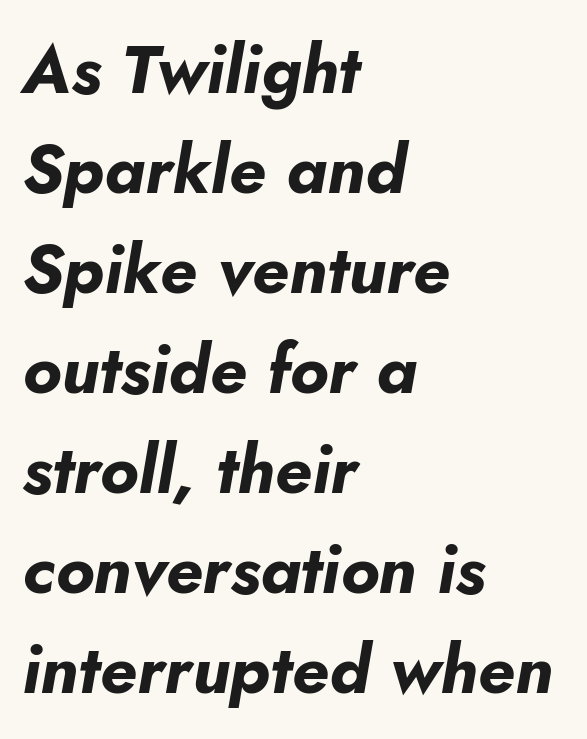
Emphasis by weight is at full strength: bold. A clean baseline with only descenders dipping below it. Observe the lean: these are italic letterforms. Visually the block forms a straight wall on the left and a jagged coastline on the right. If you measured baseline to baseline, you'd find a middling distance.
